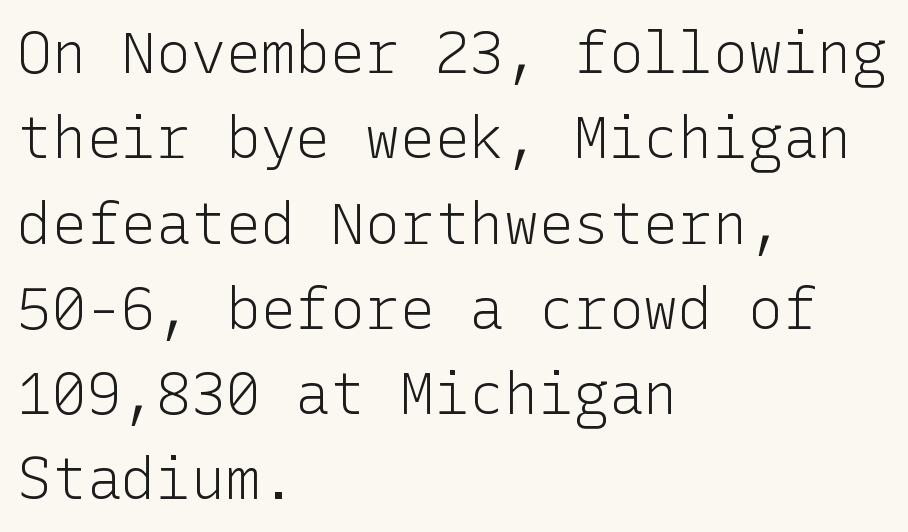
The image shows 58 px light sans-serif type, upright; set left-aligned, normal line spacing (1.47x), normal letter spacing, not underlined; low stroke contrast and a medium x-height.
